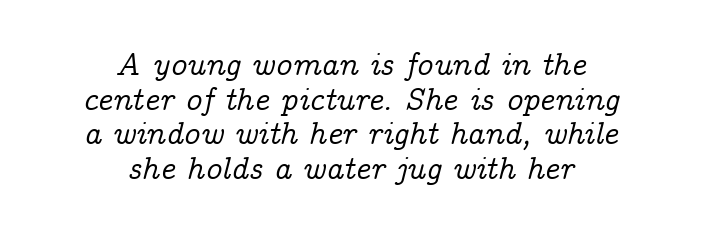
Q: Is the text italic (slanted)? A: Yes, it leans right by about 14 degrees.
Q: Is the typeface a serif or a sans-serif typeface? A: Serif.
Q: Is the text underlined? A: No.
Q: How is the paragraph aligned? A: Centered.
Q: Is the spacing between letters normal or unusually wide? A: Normal.
Q: Is the spacing between lines tight, normal or loose? A: Tight.
Q: Width (condensed, normal, or wide)? A: Normal.
Q: Stroke contrast? A: Low.
Q: x-height? A: Medium.
Q: Monospaced? A: No.
